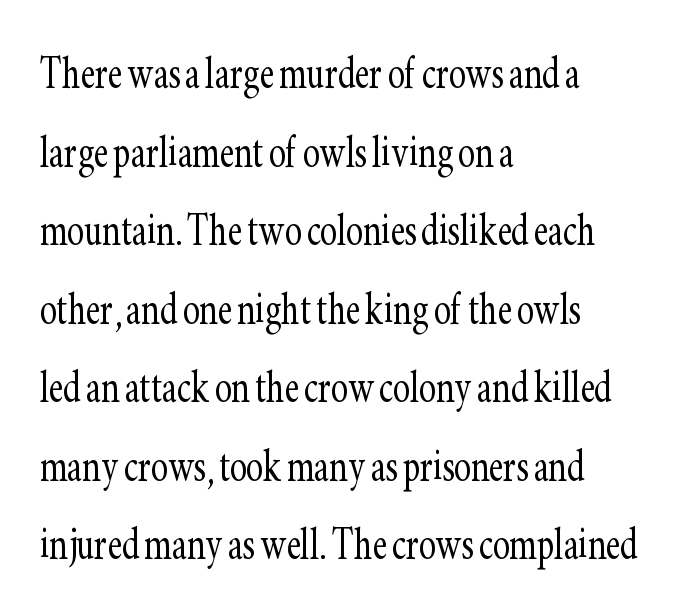
The image shows 51 px light, condensed serif type, upright; set left-aligned, normal line spacing (1.54x), normal letter spacing, not underlined; low stroke contrast and a small x-height.
